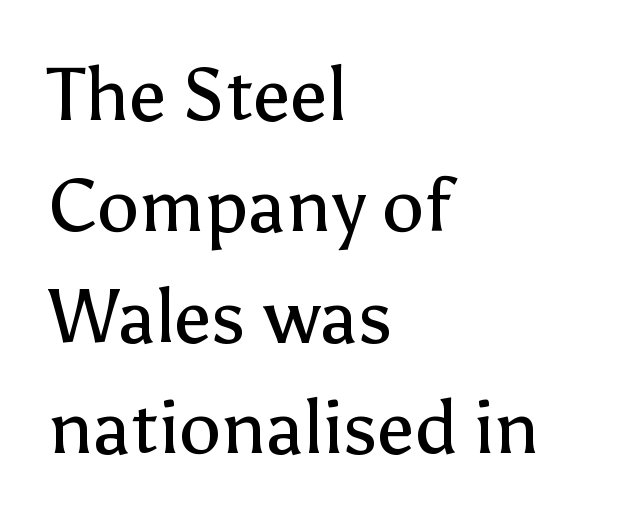
{"serif": "no", "italic": "no", "bold": "no", "weight": "regular", "width": "normal", "stroke_contrast": "low", "x_height": "medium", "monospaced": "no", "underline": "no", "align": "left", "line_spacing": "normal", "line_spacing_ratio": 1.48, "letter_spacing": "normal", "letter_spacing_em": 0.0, "glyph_px": 75}
